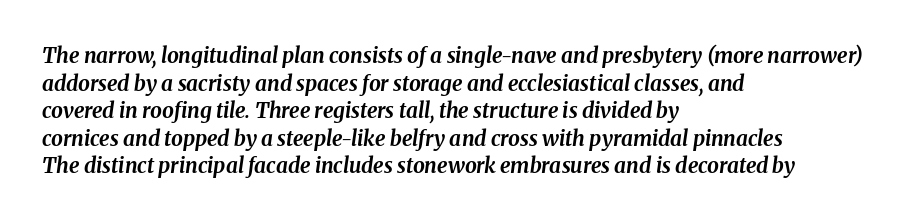
Q: Is the text bold? A: Yes.
Q: Is the text italic (slanted)? A: Yes, it leans right by about 8 degrees.
Q: Is the text underlined? A: No.
Q: How is the paragraph aligned? A: Left-aligned.
Q: Is the spacing between letters normal or unusually wide? A: Normal.
Q: Is the spacing between lines tight, normal or loose? A: Normal.
